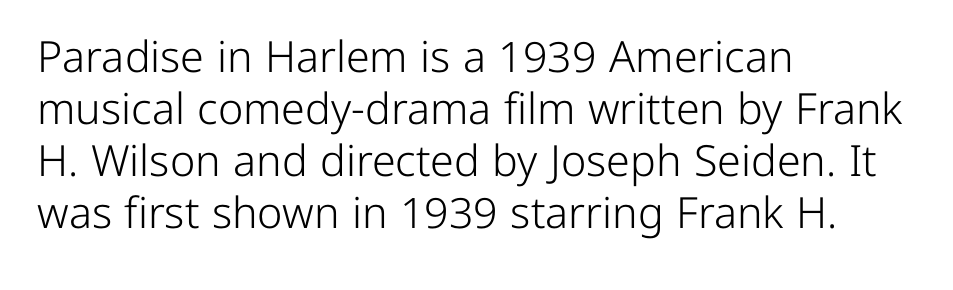
{"serif": "no", "italic": "no", "bold": "no", "weight": "light", "width": "normal", "stroke_contrast": "low", "x_height": "medium", "monospaced": "no", "underline": "no", "align": "left", "line_spacing_ratio": 1.21, "letter_spacing": "normal", "letter_spacing_em": 0.0, "glyph_px": 43}
